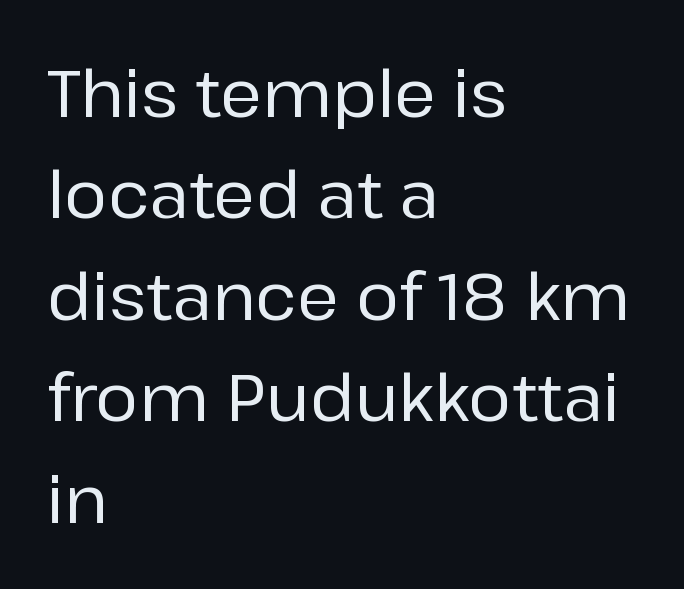
Upright lettering throughout. Quick note: interline space is typical. This rendering leaves character spacing at its baseline value. The passage shown is typeset with a sans-serif family. Underlining? Definitely not there.
